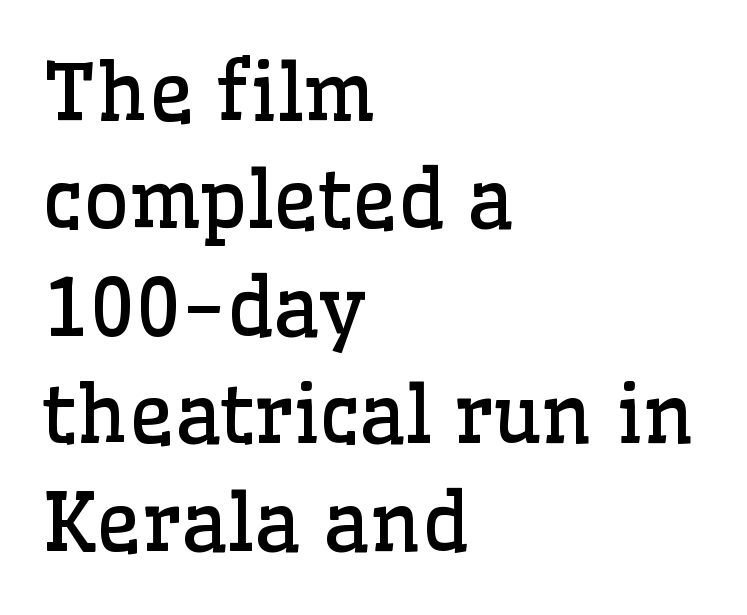
You could not count columns in this text — the font is proportionally spaced. The letters stand upright; this is a roman face. Observe the ordinary spacing: letters are neighbours, not strangers. Each stroke keeps to a modest, everyday thickness or less.
